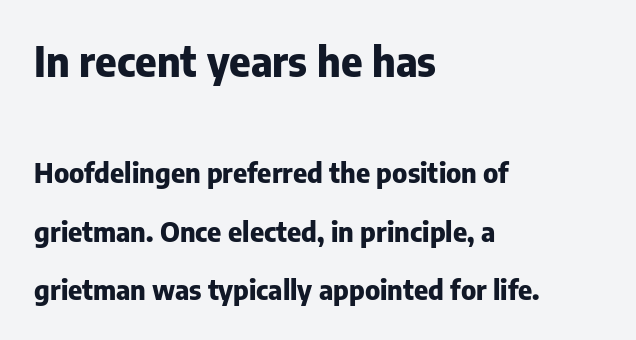
{"serif": "no", "italic": "no", "bold": "yes", "weight": "heavy", "width": "normal", "stroke_contrast": "low", "x_height": "medium", "monospaced": "no", "underline": "no", "align": "left", "line_spacing": "loose", "line_spacing_ratio": 2.16, "letter_spacing": "normal", "letter_spacing_em": 0.0, "larger_block": "first", "size_ratio": 1.52, "glyph_px": 41}
